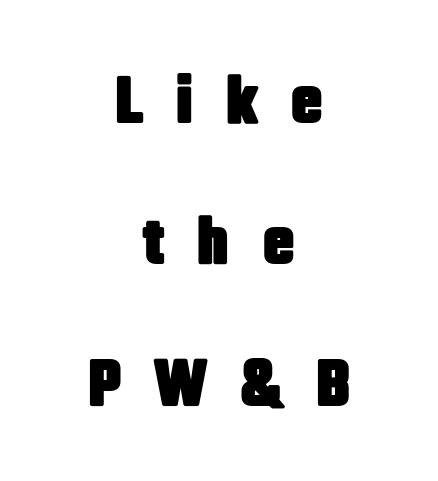
The image shows 68 px condensed sans-serif type, upright; set centered, loose line spacing (2.08x), unusually wide letter spacing (+0.47 em), not underlined; low stroke contrast and a large x-height.
